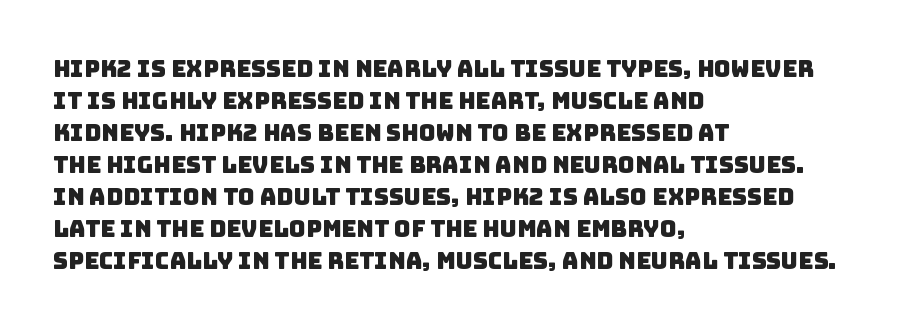
{"underline": "no", "align": "left", "line_spacing": "normal", "line_spacing_ratio": 1.39, "letter_spacing": "normal", "letter_spacing_em": 0.0, "glyph_px": 23}
